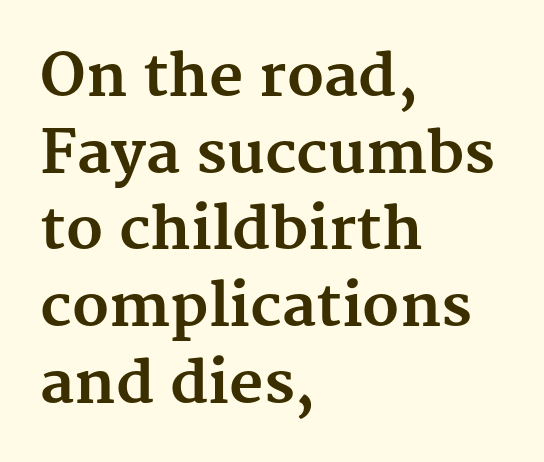
Q: Is the text bold? A: Yes.
Q: Is the text italic (slanted)? A: No, it is upright.
Q: Is the typeface a serif or a sans-serif typeface? A: Serif.
Q: Is the text underlined? A: No.
Q: How is the paragraph aligned? A: Left-aligned.
Q: Is the spacing between letters normal or unusually wide? A: Normal.
Q: Is the spacing between lines tight, normal or loose? A: Normal.
Q: Width (condensed, normal, or wide)? A: Normal.
Q: Stroke contrast? A: Medium.
Q: x-height? A: Medium.
Q: Monospaced? A: No.
